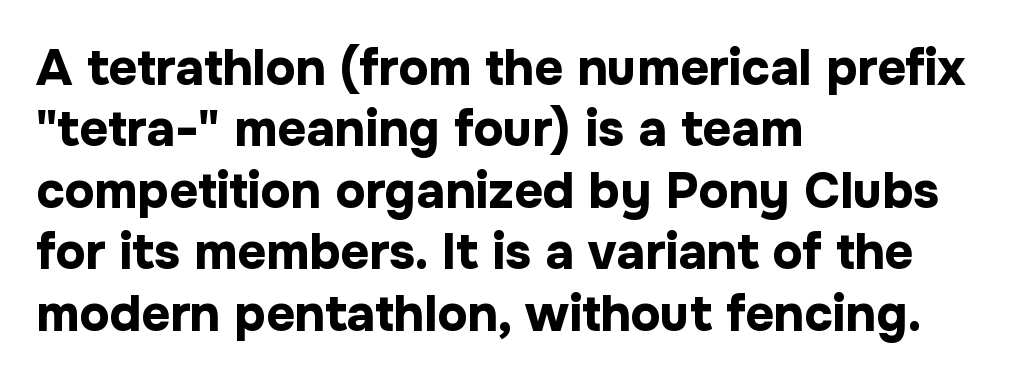
{"serif": "no", "italic": "no", "bold": "yes", "weight": "bold", "width": "normal", "stroke_contrast": "low", "x_height": "medium", "monospaced": "no", "underline": "no", "align": "left", "line_spacing_ratio": 1.23, "letter_spacing": "normal", "letter_spacing_em": 0.0, "glyph_px": 50}
